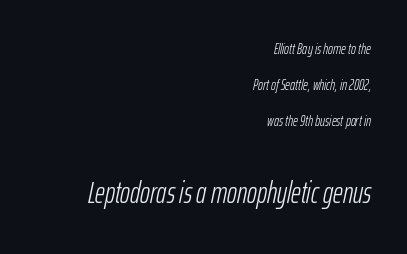
The image shows 30 px light, condensed type, italic (leaning right); set right-aligned, loose line spacing (2.41x), normal letter spacing, not underlined; the second (bottom) block is 2.0x larger; low stroke contrast and a medium x-height.
